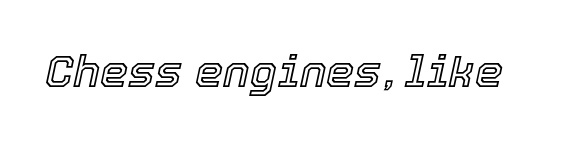
Is this a fixed-width face? No — the glyphs have proportional, varying widths. Designer's note — italics engaged. These lines keep a tight, regular rhythm from letter to letter. Any mark beneath the type? The region is blank.
